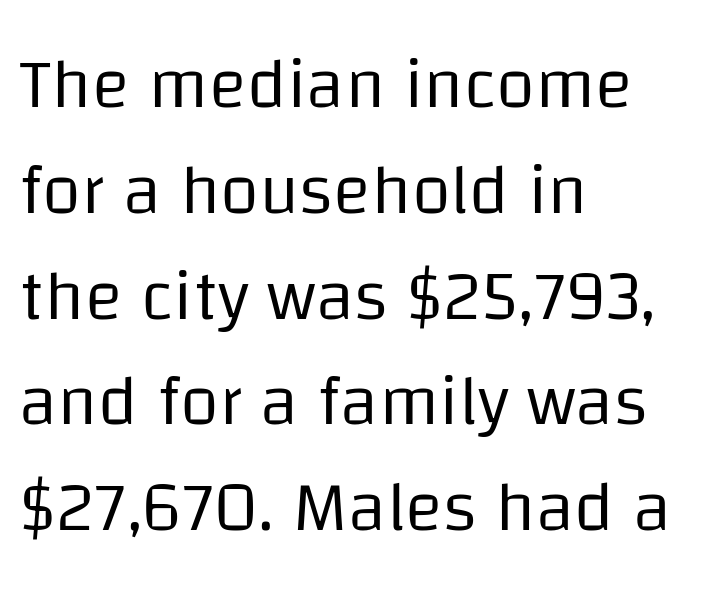
The image shows 71 px regular-weight sans-serif type, upright; set left-aligned, normal line spacing (1.49x), normal letter spacing, not underlined; low stroke contrast and a large x-height.
